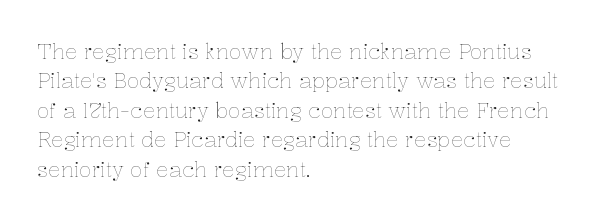
{"italic": "no", "bold": "no", "underline": "no", "align": "left", "line_spacing": "normal", "line_spacing_ratio": 1.4, "letter_spacing": "normal", "letter_spacing_em": 0.0, "glyph_px": 21}
